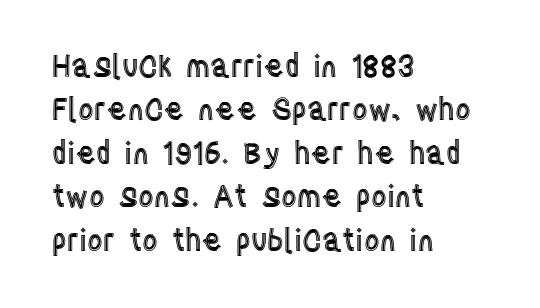
Q: Is the text italic (slanted)? A: No, it is upright.
Q: Is the text underlined? A: No.
Q: How is the paragraph aligned? A: Left-aligned.
Q: Is the spacing between letters normal or unusually wide? A: Normal.
Q: Is the spacing between lines tight, normal or loose? A: Normal.
Q: Width (condensed, normal, or wide)? A: Condensed.
Q: x-height? A: Large.
Q: Monospaced? A: No.
